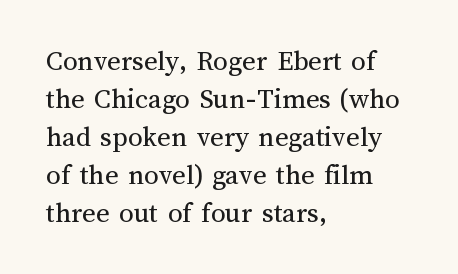
Every stem runs plumb, perpendicular to the baseline. The tracking reads as untouched default to a designer's eye. The weight tops out at a normal text grade. This sample is left-justified, so line endings fall wherever the words run out.
